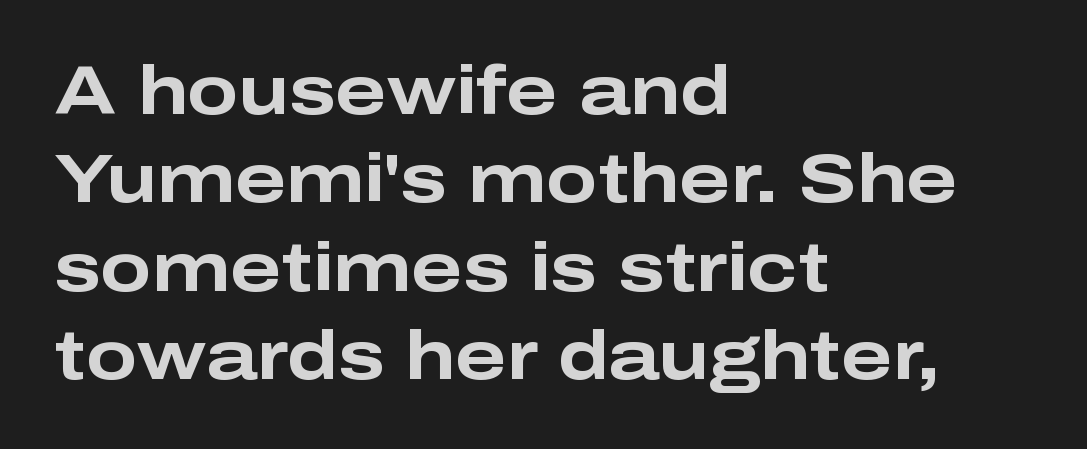
The image shows 68 px bold, wide sans-serif type, upright; set left-aligned, normal line spacing (1.3x), normal letter spacing, not underlined; low stroke contrast and a medium x-height.
